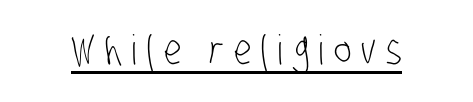
Q: Is the text bold? A: No.
Q: Is the typeface a serif or a sans-serif typeface? A: Sans-serif.
Q: Is the text underlined? A: Yes.
Q: Is the spacing between letters normal or unusually wide? A: Unusually wide.
Q: Width (condensed, normal, or wide)? A: Condensed.
Q: Stroke contrast? A: Low.
Q: x-height? A: Large.
Q: Monospaced? A: No.
